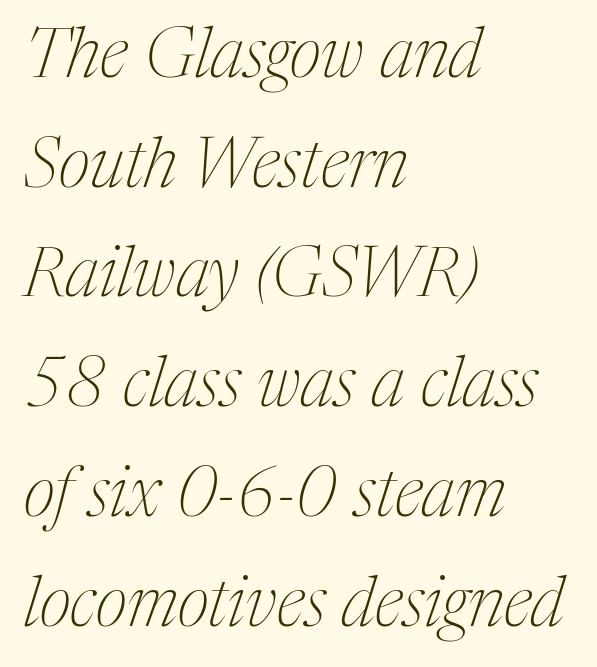
The image shows 69 px thin, condensed serif type, italic (leaning right); set left-aligned, normal line spacing (1.59x), normal letter spacing, not underlined; medium stroke contrast and a medium x-height.
